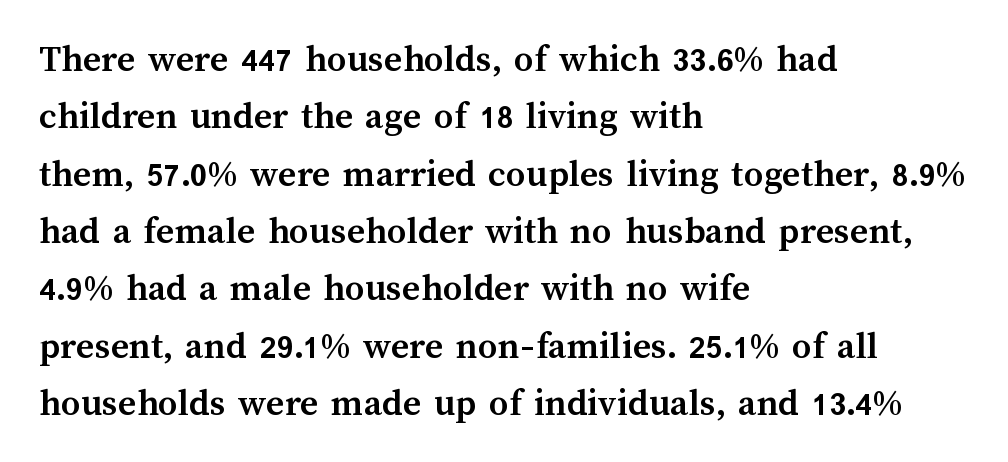
The rendering anchors every line to the left-hand side. Spacing verdict: proportional, widths tailored to each character. Regarding leading, the lines here are spaced in the standard way. In terms of weight, the rendering is a true, heavy bold. The space beneath each line is pristine and unruled.
